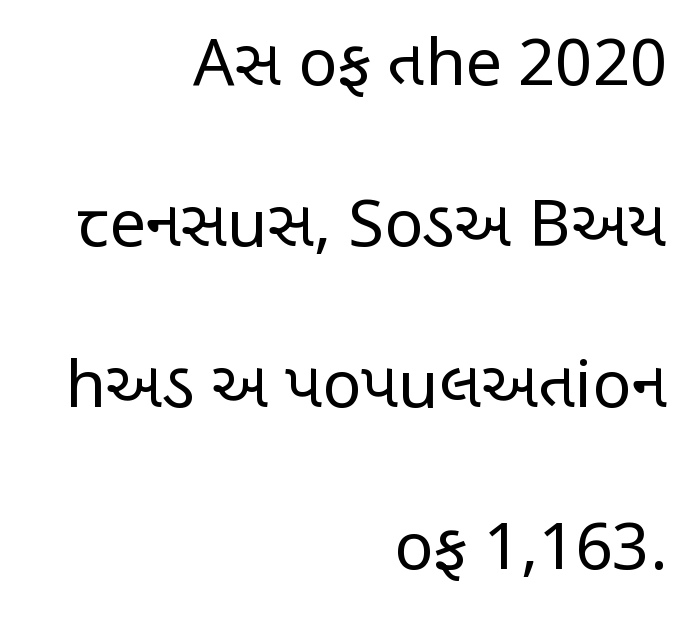
Q: Is the text bold? A: No.
Q: Is the text italic (slanted)? A: No, it is upright.
Q: Is the typeface a serif or a sans-serif typeface? A: Sans-serif.
Q: Is the text underlined? A: No.
Q: How is the paragraph aligned? A: Right-aligned.
Q: Is the spacing between letters normal or unusually wide? A: Normal.
Q: Is the spacing between lines tight, normal or loose? A: Loose.
Q: Width (condensed, normal, or wide)? A: Condensed.
Q: Stroke contrast? A: Low.
Q: x-height? A: Large.
Q: Monospaced? A: No.
